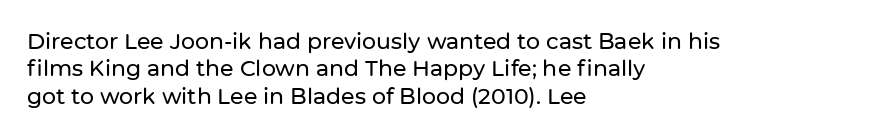
The image shows 22 px text type, upright; set left-aligned, line spacing 1.24x, normal letter spacing, not underlined.
